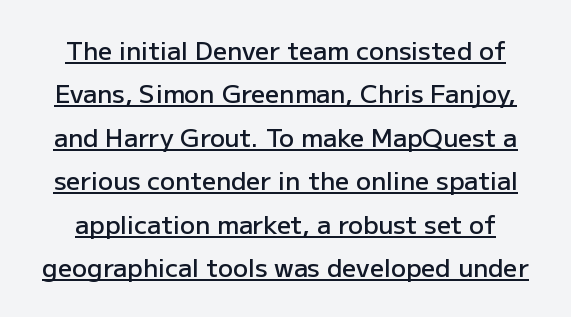
The image shows 25 px text type, upright; set line spacing 1.74x, normal letter spacing, underlined.
